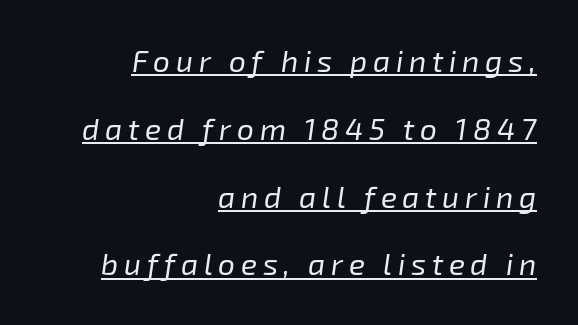
Q: Is the text bold? A: No.
Q: Is the text italic (slanted)? A: Yes, it leans right by about 8 degrees.
Q: Is the text underlined? A: Yes.
Q: How is the paragraph aligned? A: Right-aligned.
Q: Is the spacing between lines tight, normal or loose? A: Loose.
Q: Width (condensed, normal, or wide)? A: Normal.
Q: Stroke contrast? A: Low.
Q: x-height? A: Medium.
Q: Monospaced? A: No.
